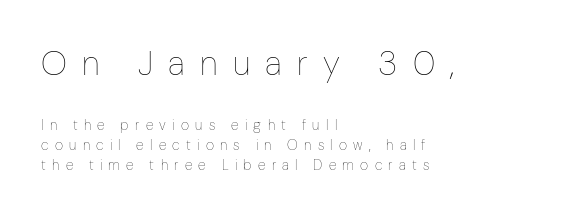
The image shows 34 px thin, condensed type, upright; set left-aligned, normal line spacing (1.41x), unusually wide letter spacing (+0.45 em), not underlined; the first (top) block is 2.43x larger; low stroke contrast and a medium x-height.
